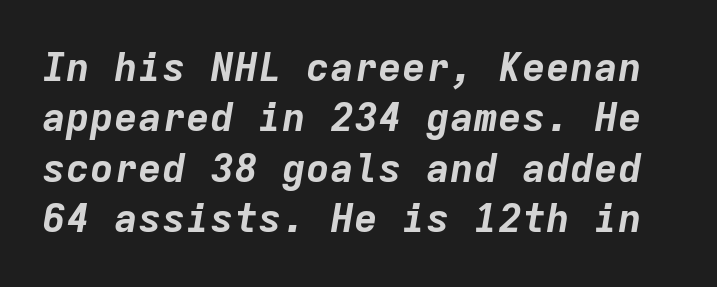
Compared with ordinary roman type, these characters are visibly tilted. This is heavy type, rendered in bold. Nobody touched the tracking dial on this one. Quick note: underline off.
